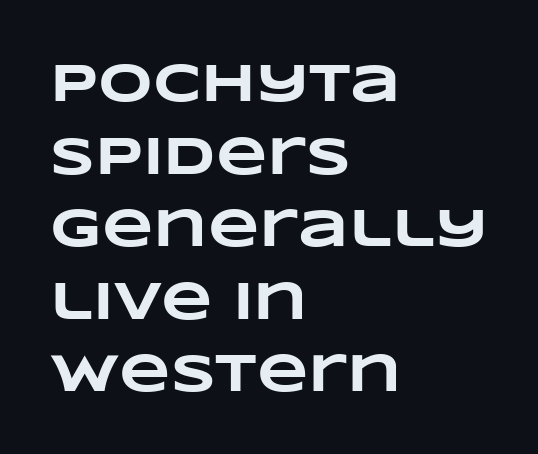
The image shows 53 px heavy, wide type; set left-aligned, normal line spacing (1.37x), normal letter spacing, not underlined; low stroke contrast and a large x-height.
